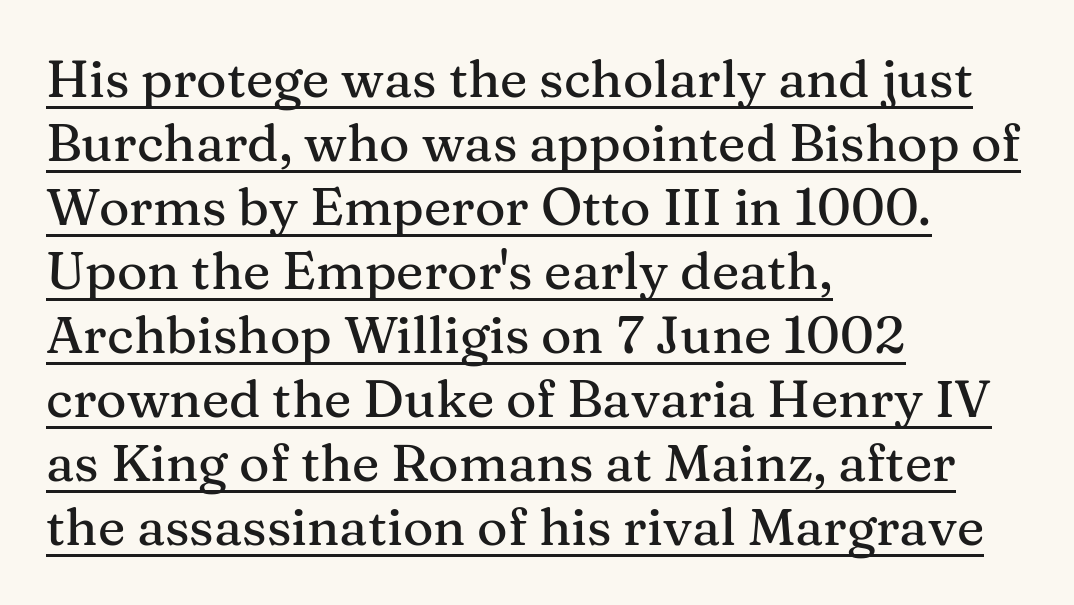
The letterforms sit shoulder to shoulder at normal distance. Look at the bottom of the vertical strokes: they flare into serifs here. These lines are rendered in a variable-pitch font. A typesetter would mark this as roman, not italic. Teacher's note: observe the even left margin — that is flush-left alignment.
